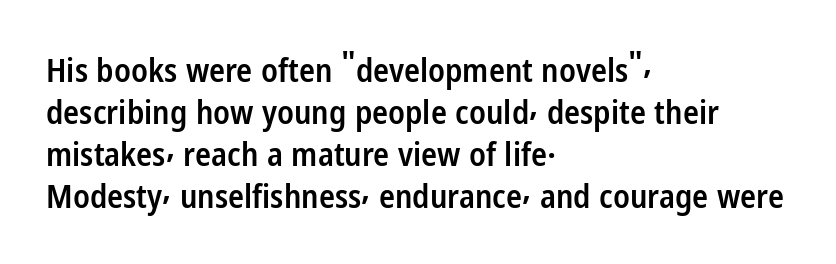
The image shows 33 px semibold, condensed sans-serif type, upright; set left-aligned, normal line spacing (1.27x), normal letter spacing, not underlined; low stroke contrast and a medium x-height.
